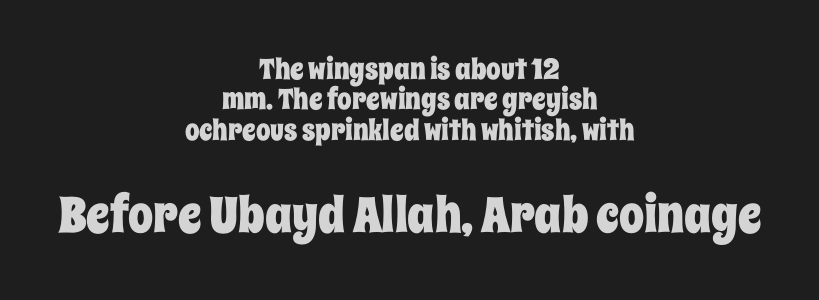
Here the designer chose a conventional face with non-uniform glyph widths. Size contrast runs from small at the top to large at the bottom. Posture: straight, roman, zero tilt. Compared with typical paragraphs, the rows here are closer together. Type without underlining.
